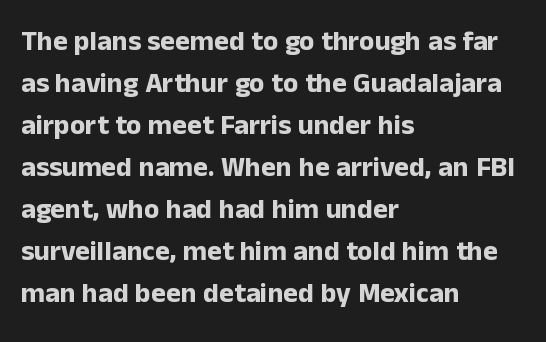
{"serif": "no", "italic": "no", "bold": "yes", "weight": "bold", "width": "normal", "stroke_contrast": "low", "x_height": "medium", "monospaced": "no", "underline": "no", "align": "left", "line_spacing": "normal", "line_spacing_ratio": 1.5, "letter_spacing": "normal", "letter_spacing_em": 0.0, "glyph_px": 28}
